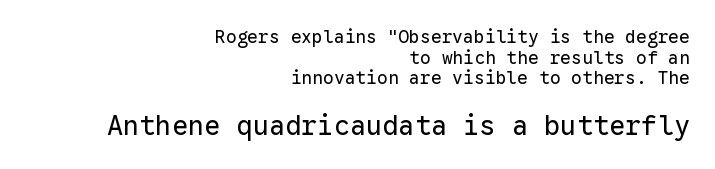
Q: Is the text bold? A: No.
Q: Is the text italic (slanted)? A: No, it is upright.
Q: Is the text underlined? A: No.
Q: How is the paragraph aligned? A: Right-aligned.
Q: Is the spacing between letters normal or unusually wide? A: Normal.
Q: Is the spacing between lines tight, normal or loose? A: Tight.
Q: Which block of text is set in a larger size, the first (top) or the second (bottom)? A: The second (bottom) one.
